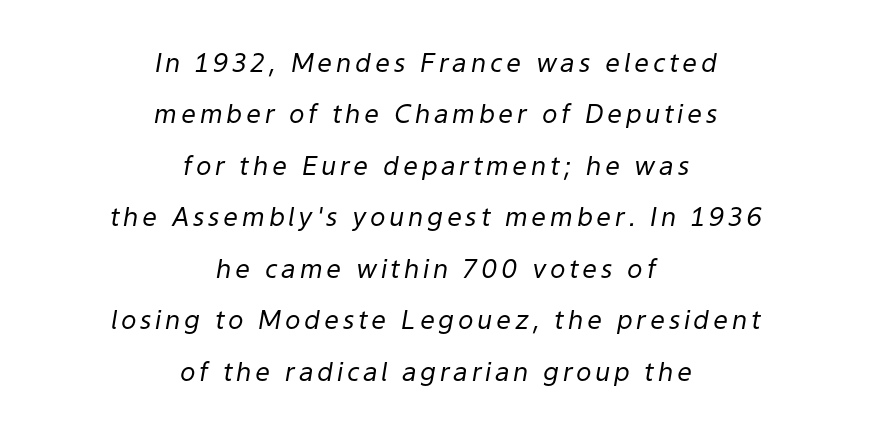
The image shows 26 px text type, italic (leaning right); set centered, loose line spacing (1.98x), not underlined.
